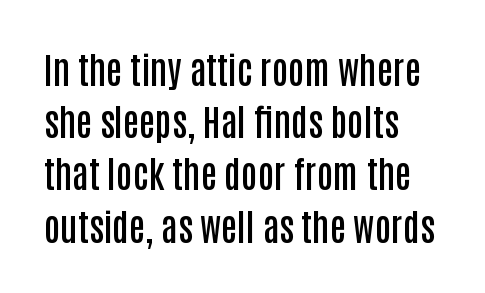
The image shows 36 px semibold, condensed sans-serif type, upright; set left-aligned, normal line spacing (1.45x), normal letter spacing, not underlined; low stroke contrast and a large x-height.
